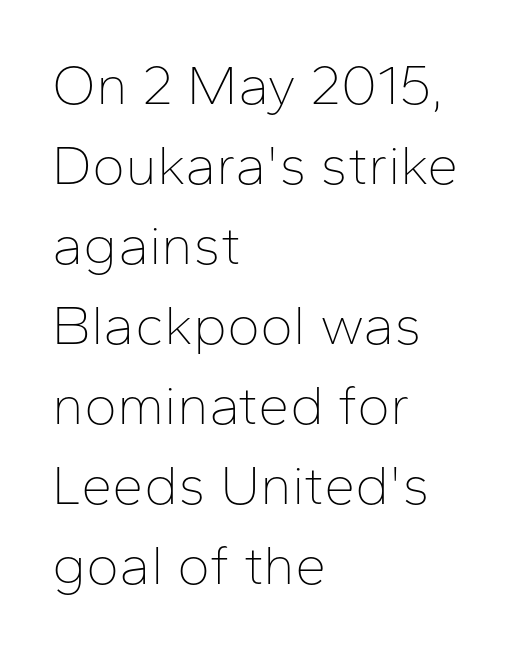
Think of a printed novel: that variable character pitch is what you see here. Is there much room between lines? A standard amount, neither cramped nor airy. A roman cut, with each character standing at attention. All the whitespace from short lines collects on the right. Decoration check: the copy has no underline.
